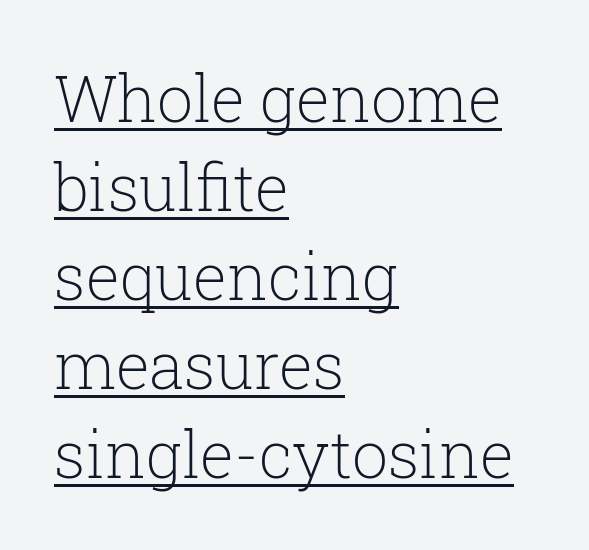
{"serif": "yes", "italic": "no", "bold": "no", "weight": "light", "width": "normal", "stroke_contrast": "low", "x_height": "medium", "monospaced": "no", "underline": "yes", "align": "left", "line_spacing": "normal", "line_spacing_ratio": 1.39, "letter_spacing": "normal", "letter_spacing_em": 0.0, "glyph_px": 64}
